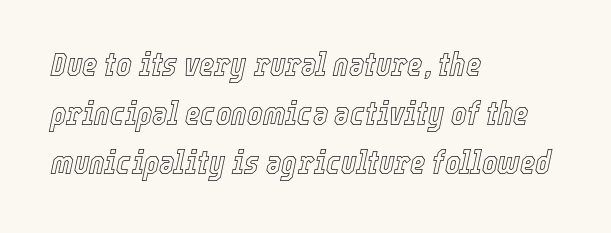
The image shows 33 px condensed type, italic (leaning right); set left-aligned, normal line spacing (1.49x), normal letter spacing, not underlined; a medium x-height.
